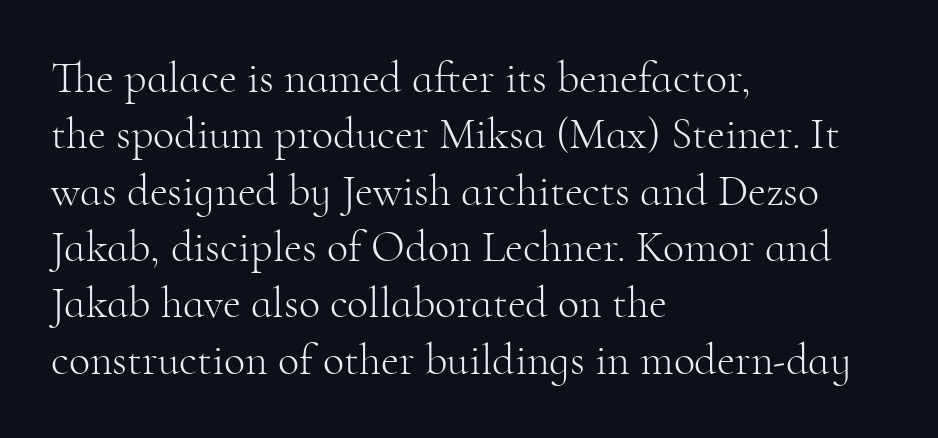
The image shows 44 px light serif type, upright; set left-aligned, normal line spacing (1.28x), normal letter spacing, not underlined; high stroke contrast and a small x-height.
